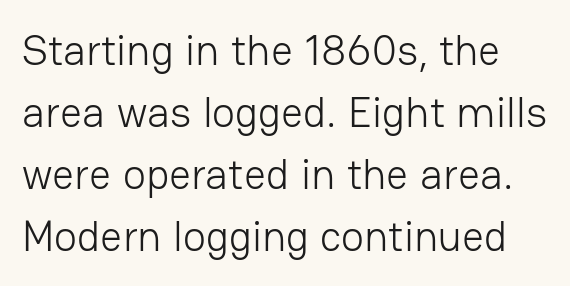
{"serif": "no", "italic": "no", "bold": "no", "weight": "light", "width": "normal", "stroke_contrast": "low", "x_height": "medium", "monospaced": "no", "underline": "no", "line_spacing": "normal", "line_spacing_ratio": 1.44, "letter_spacing": "normal", "letter_spacing_em": 0.0, "glyph_px": 43}
